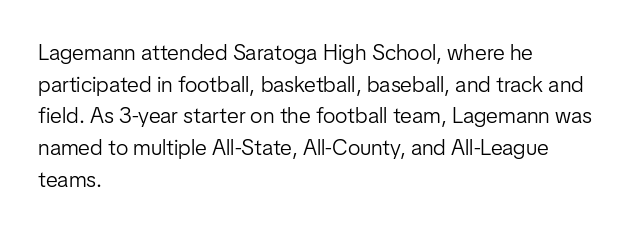
Ordinary non-slanted type is in use. Whoever set this chose a conventional vertical rhythm. Nothing unusual about the tracking: characters are spaced as the font intends. Every row of glyphs begins at an identical x-position on the left.
